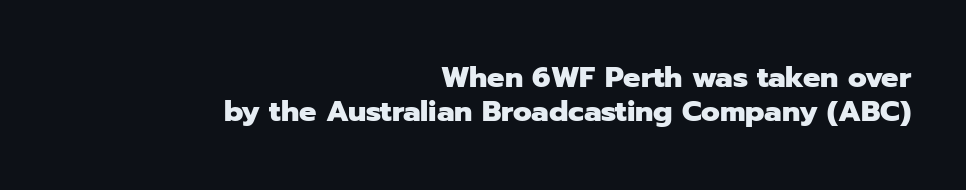
The image shows 29 px heavy sans-serif type, upright; set right-aligned, line spacing 1.18x, normal letter spacing, not underlined; low stroke contrast and a medium x-height.
